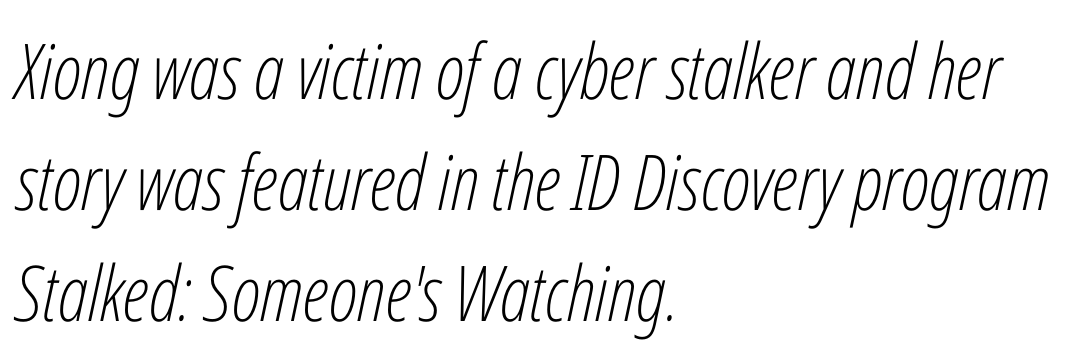
Q: Is the text bold? A: No.
Q: Is the text italic (slanted)? A: Yes, it leans right by about 12 degrees.
Q: Is the text underlined? A: No.
Q: How is the paragraph aligned? A: Left-aligned.
Q: Is the spacing between letters normal or unusually wide? A: Normal.
Q: Is the spacing between lines tight, normal or loose? A: Normal.
Q: Width (condensed, normal, or wide)? A: Condensed.
Q: Stroke contrast? A: Low.
Q: x-height? A: Medium.
Q: Monospaced? A: No.
